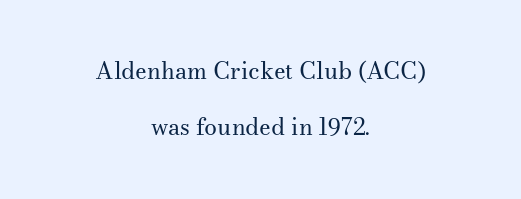
{"italic": "no", "bold": "no", "underline": "no", "align": "center", "line_spacing": "loose", "line_spacing_ratio": 2.44, "letter_spacing": "normal", "letter_spacing_em": 0.0, "glyph_px": 23}
